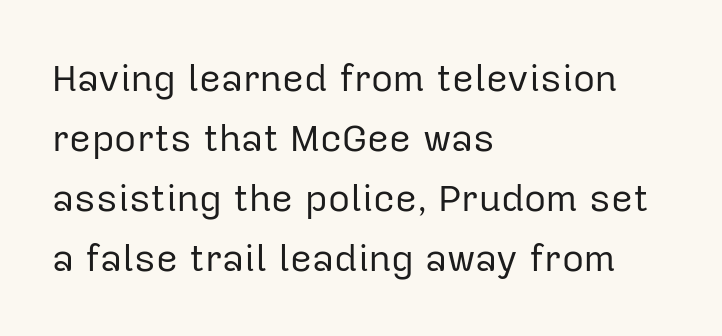
{"serif": "no", "italic": "no", "bold": "no", "weight": "regular", "width": "normal", "stroke_contrast": "low", "x_height": "medium", "monospaced": "no", "underline": "no", "align": "left", "line_spacing": "normal", "line_spacing_ratio": 1.58, "letter_spacing": "normal", "letter_spacing_em": 0.0, "glyph_px": 38}
